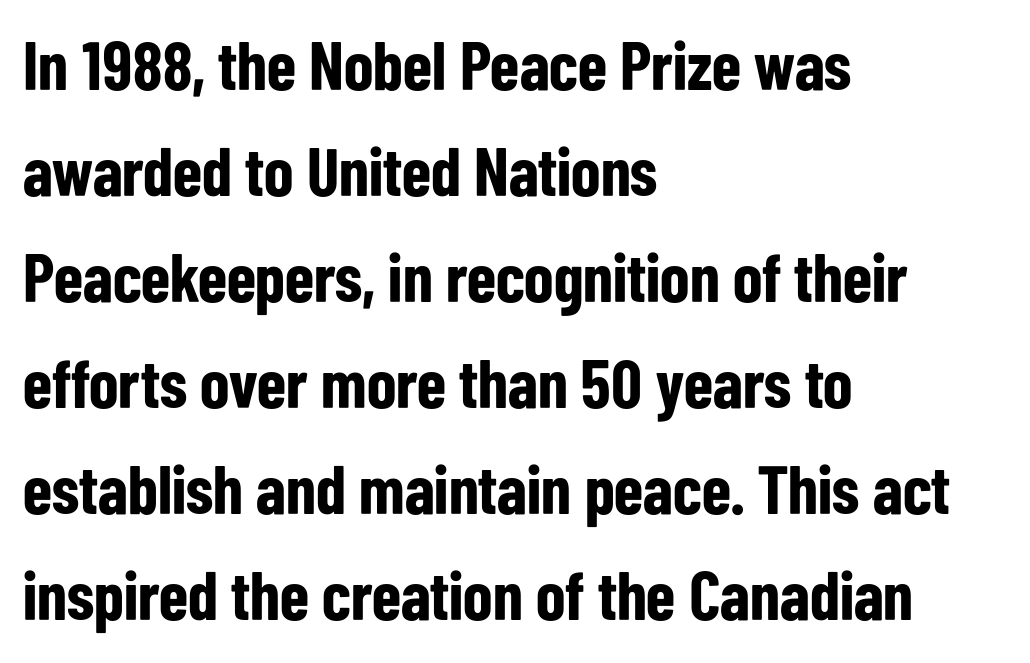
Q: Is the text bold? A: Yes.
Q: Is the text italic (slanted)? A: No, it is upright.
Q: Is the typeface a serif or a sans-serif typeface? A: Sans-serif.
Q: Is the text underlined? A: No.
Q: How is the paragraph aligned? A: Left-aligned.
Q: Is the spacing between letters normal or unusually wide? A: Normal.
Q: Is the spacing between lines tight, normal or loose? A: Normal.
Q: Width (condensed, normal, or wide)? A: Condensed.
Q: Stroke contrast? A: Low.
Q: x-height? A: Medium.
Q: Monospaced? A: No.
